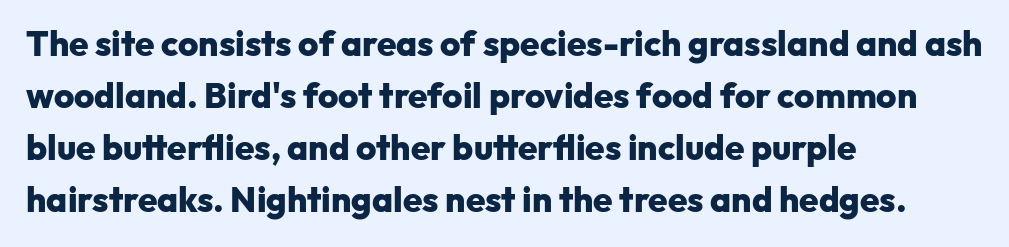
The image shows 35 px heavy sans-serif type, upright; set left-aligned, normal line spacing (1.49x), normal letter spacing, not underlined; low stroke contrast and a medium x-height.
